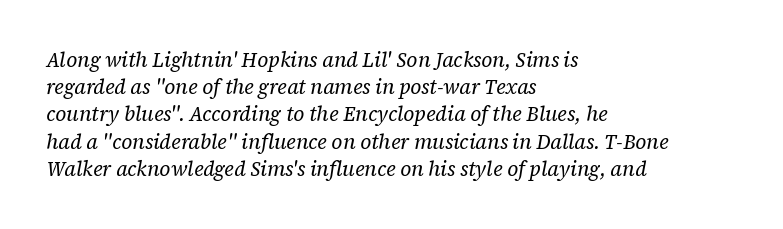
{"italic": "yes", "lean": "right", "slant_degrees": 12, "bold": "no", "underline": "no", "align": "left", "line_spacing": "normal", "line_spacing_ratio": 1.36, "letter_spacing": "normal", "letter_spacing_em": 0.0, "glyph_px": 20}
